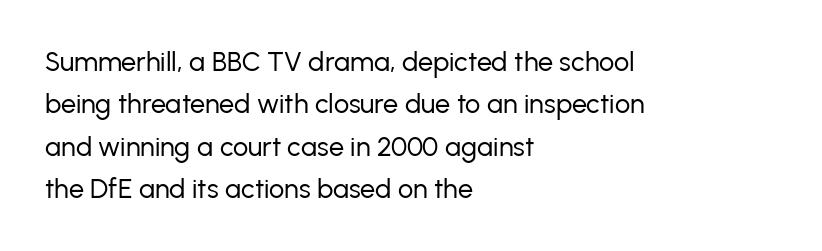
{"italic": "no", "bold": "no", "underline": "no", "align": "left", "line_spacing": "normal", "line_spacing_ratio": 1.57, "letter_spacing": "normal", "letter_spacing_em": 0.0, "glyph_px": 27}
